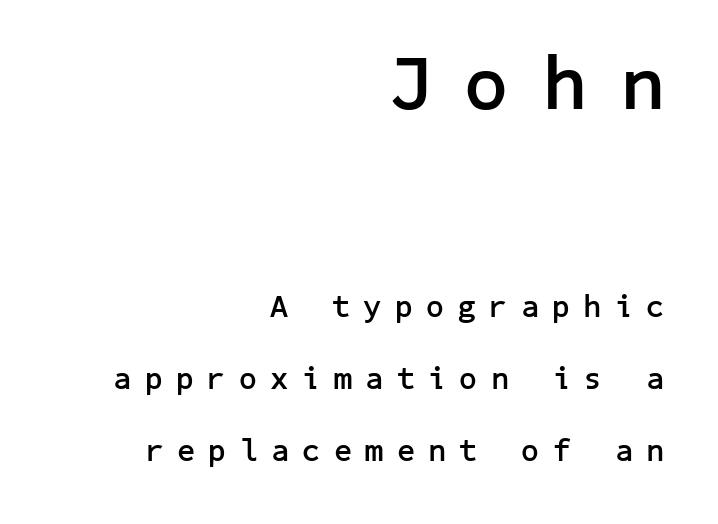
Casual observation: everything's shoved over to the right. The rendering uses a bold face; every stroke is thick and dark. Do the letters lean? They stand straight. Bigger letters appear in the top chunk; the bottom chunk is reduced. Widely set lines give the paragraph a tall, airy silhouette.
